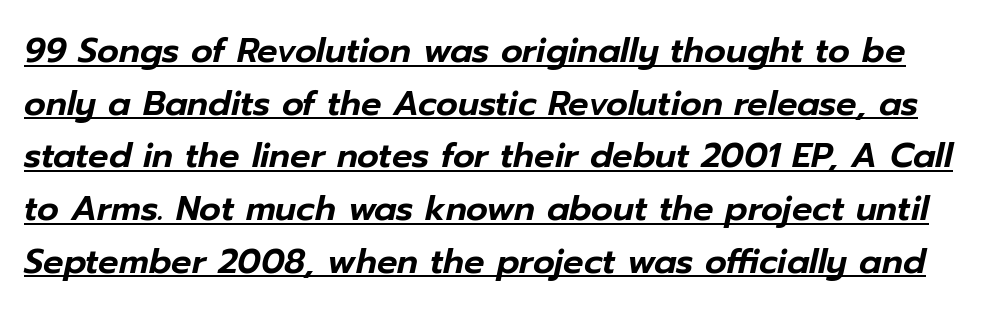
Q: Is the text italic (slanted)? A: Yes, it leans right by about 12 degrees.
Q: Is the text underlined? A: Yes.
Q: Is the spacing between letters normal or unusually wide? A: Normal.
Q: Is the spacing between lines tight, normal or loose? A: Normal.
Q: Width (condensed, normal, or wide)? A: Normal.
Q: Stroke contrast? A: Low.
Q: x-height? A: Medium.
Q: Monospaced? A: No.
